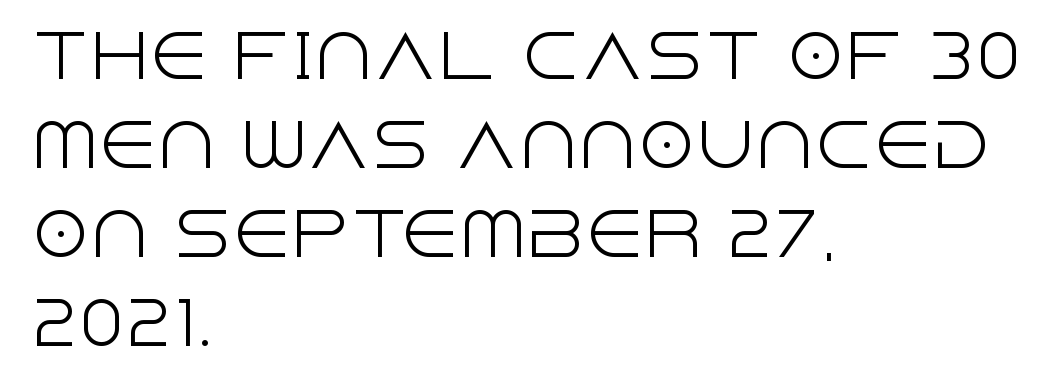
Q: Is the text bold? A: No.
Q: Is the text italic (slanted)? A: No, it is upright.
Q: Is the typeface a serif or a sans-serif typeface? A: Sans-serif.
Q: Is the text underlined? A: No.
Q: How is the paragraph aligned? A: Left-aligned.
Q: Is the spacing between letters normal or unusually wide? A: Normal.
Q: Is the spacing between lines tight, normal or loose? A: Normal.
Q: Width (condensed, normal, or wide)? A: Normal.
Q: x-height? A: Large.
Q: Monospaced? A: No.
